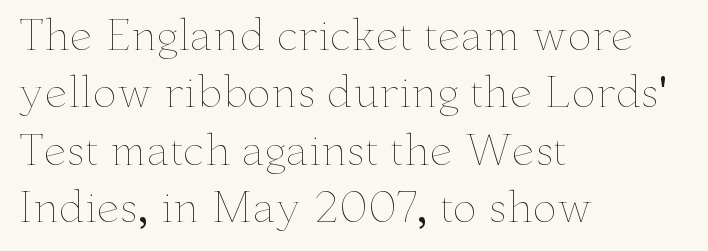
Q: Is the text bold? A: No.
Q: Is the text italic (slanted)? A: No, it is upright.
Q: Is the text underlined? A: No.
Q: How is the paragraph aligned? A: Left-aligned.
Q: Is the spacing between letters normal or unusually wide? A: Normal.
Q: Is the spacing between lines tight, normal or loose? A: Normal.
Q: Width (condensed, normal, or wide)? A: Wide.
Q: Stroke contrast? A: Low.
Q: x-height? A: Small.
Q: Monospaced? A: No.
